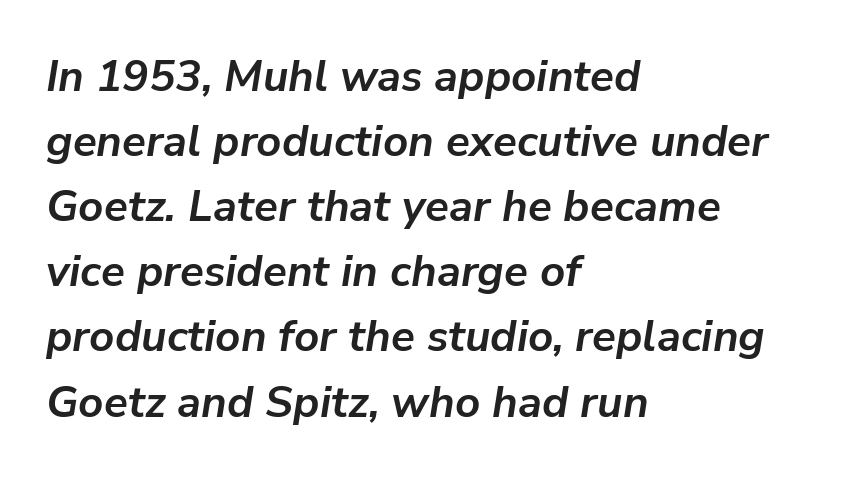
{"italic": "yes", "lean": "right", "slant_degrees": 9, "bold": "yes", "weight": "semibold", "width": "normal", "stroke_contrast": "low", "x_height": "medium", "monospaced": "no", "underline": "no", "align": "left", "line_spacing": "normal", "line_spacing_ratio": 1.48, "letter_spacing": "normal", "letter_spacing_em": 0.0, "glyph_px": 44}
